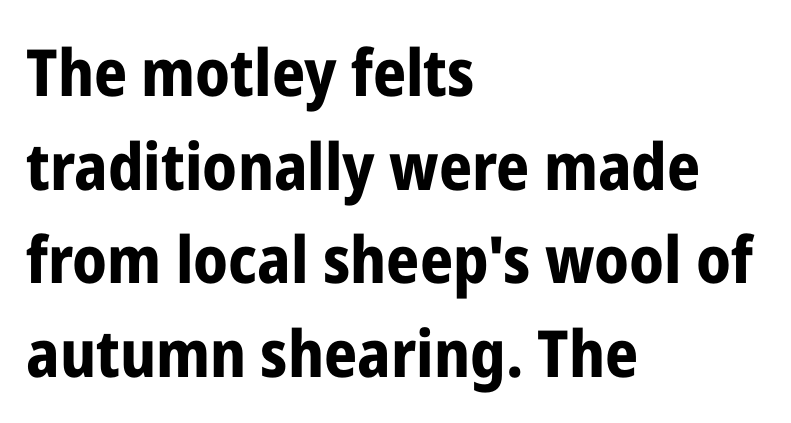
The image shows 65 px bold, condensed sans-serif type, upright; set left-aligned, normal line spacing (1.44x), normal letter spacing, not underlined; low stroke contrast and a medium x-height.
